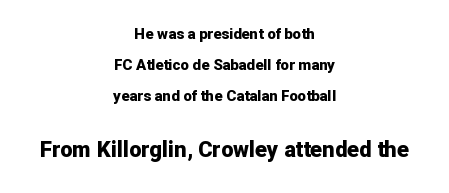
{"italic": "no", "bold": "yes", "underline": "no", "align": "center", "line_spacing": "loose", "line_spacing_ratio": 2.08, "letter_spacing": "normal", "letter_spacing_em": 0.0, "larger_block": "second", "size_ratio": 1.47, "glyph_px": 22}
